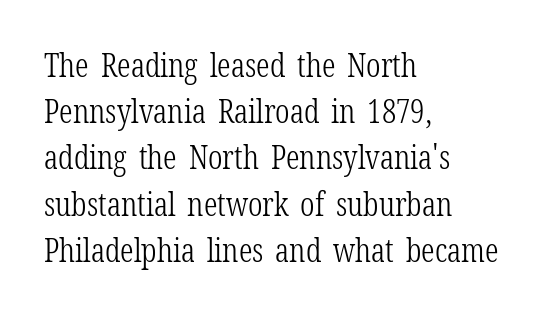
{"serif": "yes", "italic": "no", "bold": "no", "weight": "light", "width": "condensed", "stroke_contrast": "low", "x_height": "medium", "monospaced": "no", "underline": "no", "align": "left", "line_spacing": "normal", "line_spacing_ratio": 1.4, "letter_spacing": "normal", "letter_spacing_em": 0.0, "glyph_px": 33}
